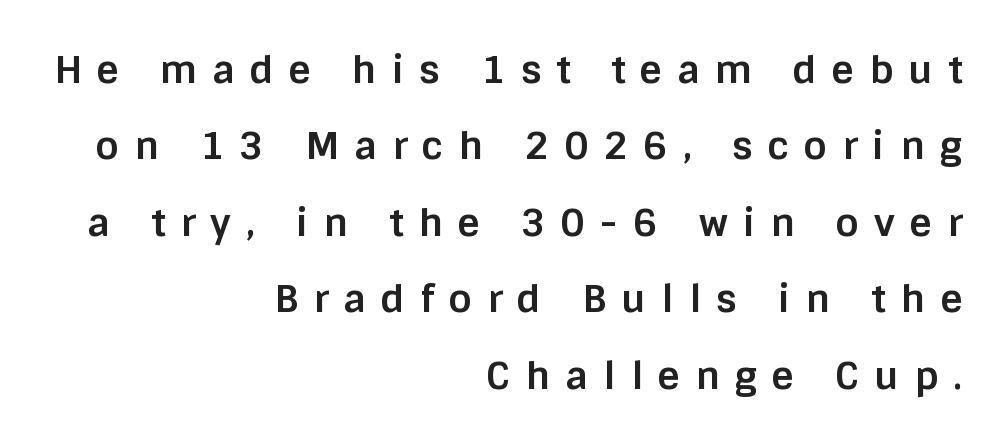
The image shows 38 px bold sans-serif type, upright; set right-aligned, loose line spacing (2.01x), unusually wide letter spacing (+0.4 em), not underlined; low stroke contrast and a large x-height.
